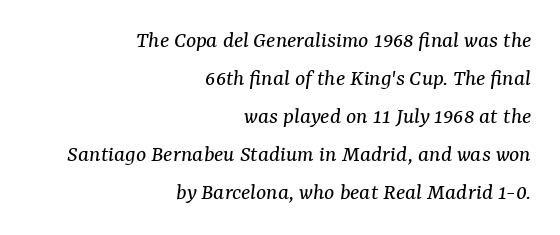
Q: Is the text bold? A: No.
Q: Is the text italic (slanted)? A: Yes, it leans right by about 7 degrees.
Q: Is the text underlined? A: No.
Q: How is the paragraph aligned? A: Right-aligned.
Q: Is the spacing between letters normal or unusually wide? A: Normal.
Q: Is the spacing between lines tight, normal or loose? A: Normal.
